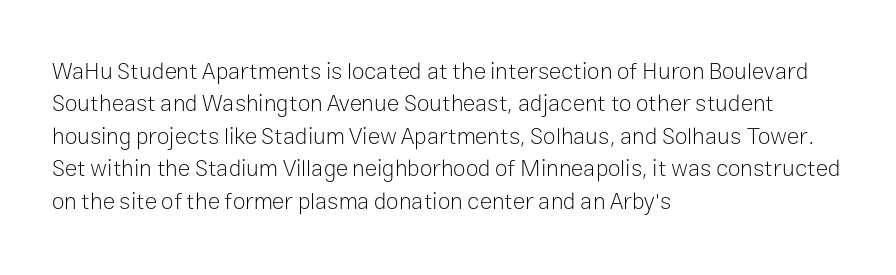
The tracking reads as untouched default to a designer's eye. Layout note: lines flush left. Students, observe: this is what conventionally led text looks like. Underline: absent.
